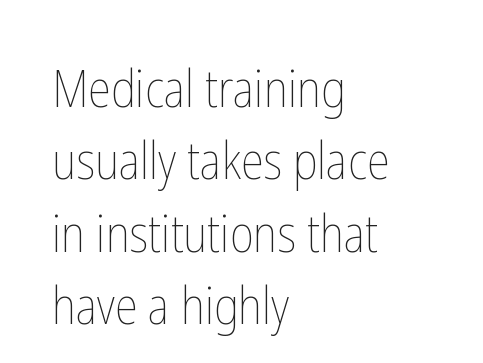
Vertical stems look standard width or narrower in stroke. All the whitespace from short lines collects on the right. Only glyphs here, with clear space below each row. The line-height multiplier appears to be the usual default. How are the letters spaced? Ordinarily, with no added tracking. The type sits square on the baseline with zero lean.
